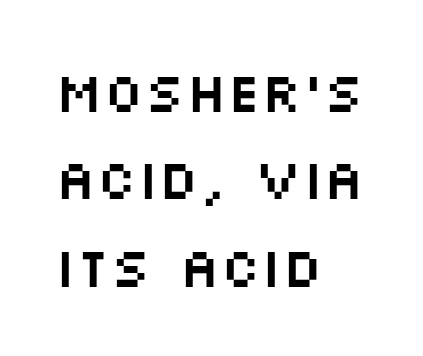
Q: Is the text italic (slanted)? A: No, it is upright.
Q: Is the typeface a serif or a sans-serif typeface? A: Sans-serif.
Q: Is the text underlined? A: No.
Q: How is the paragraph aligned? A: Left-aligned.
Q: Is the spacing between letters normal or unusually wide? A: Normal.
Q: Is the spacing between lines tight, normal or loose? A: Normal.
Q: Width (condensed, normal, or wide)? A: Wide.
Q: Stroke contrast? A: Medium.
Q: x-height? A: Large.
Q: Monospaced? A: No.
